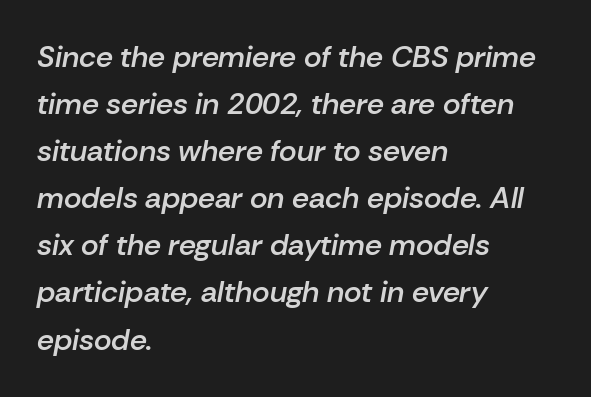
The image shows 30 px semibold type, italic (leaning right); set left-aligned, normal line spacing (1.57x), normal letter spacing, not underlined; low stroke contrast and a medium x-height.
